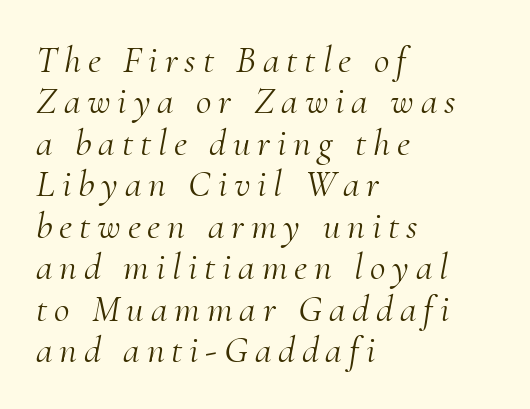
The image shows 38 px light serif type, italic (leaning right); set left-aligned, tight line spacing (1.09x), not underlined; medium stroke contrast and a small x-height.
